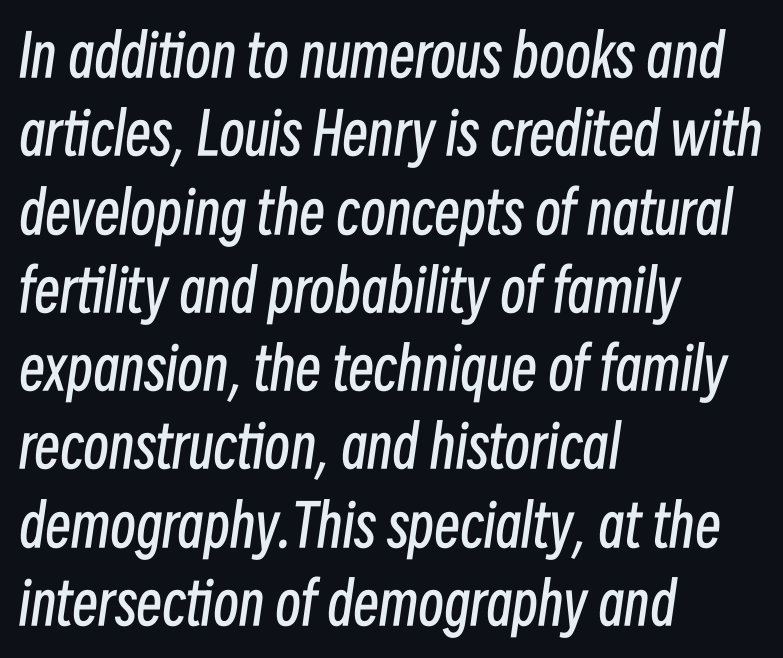
Q: Is the text bold? A: No.
Q: Is the text italic (slanted)? A: Yes, it leans right by about 8 degrees.
Q: Is the text underlined? A: No.
Q: How is the paragraph aligned? A: Left-aligned.
Q: Is the spacing between letters normal or unusually wide? A: Normal.
Q: Is the spacing between lines tight, normal or loose? A: Normal.
Q: Width (condensed, normal, or wide)? A: Condensed.
Q: Stroke contrast? A: Low.
Q: x-height? A: Medium.
Q: Monospaced? A: No.
